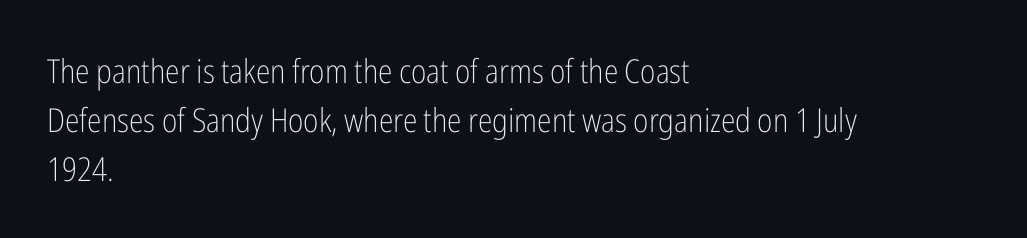
When letters stand straight like this, we call the style roman or upright. A typesetter would call this proportional, since set widths differ per character. Nothing unusual about the tracking: characters are spaced as the font intends. The line-height multiplier appears to be the usual default. Check the space under the baseline: it is left empty. In CSS terms this would be text-align: left.
